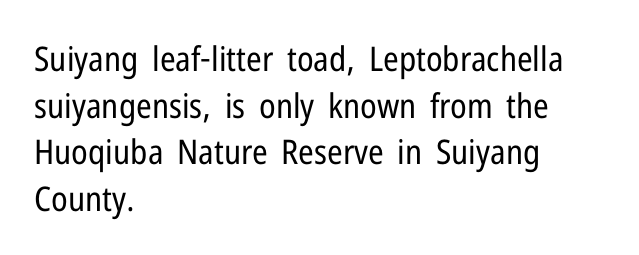
{"serif": "no", "italic": "no", "bold": "no", "weight": "regular", "width": "condensed", "stroke_contrast": "low", "x_height": "medium", "monospaced": "no", "underline": "no", "align": "left", "line_spacing": "normal", "line_spacing_ratio": 1.37, "letter_spacing": "normal", "letter_spacing_em": 0.0, "glyph_px": 34}
